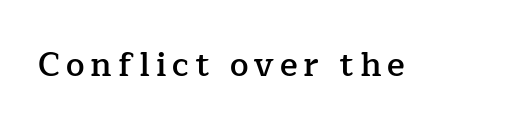
{"serif": "yes", "italic": "no", "bold": "semi", "weight": "semibold", "width": "normal", "stroke_contrast": "low", "x_height": "medium", "monospaced": "no", "underline": "no", "glyph_px": 33}
